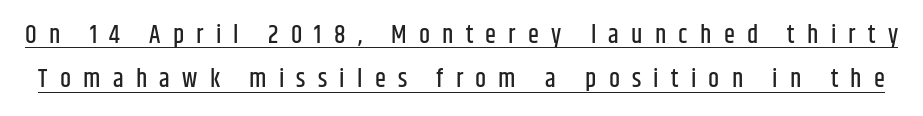
You could only call the tracking loose — the letters float apart. Characters remain perfectly vertical along every line. This is underlined copy, the kind a proofreader might mark for attention.
